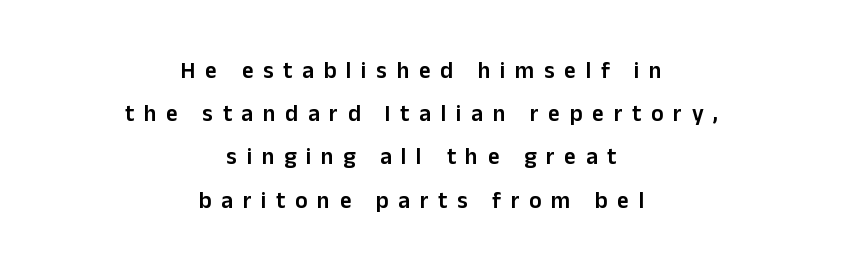
Stems and bowls a touch heavier than normal — semibold. The lettering stays uniformly vertical, giving the passage a roman look. In CSS terms this would be text-align: center. Glance below the letters and you will spot only blank space.
